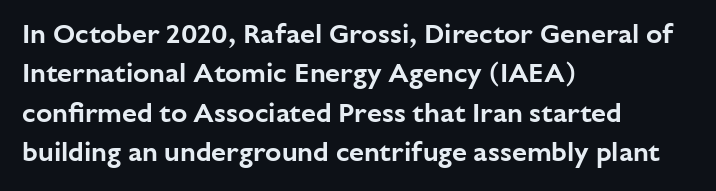
The image shows 27 px text type, upright; set left-aligned, normal line spacing (1.46x), normal letter spacing, not underlined.
